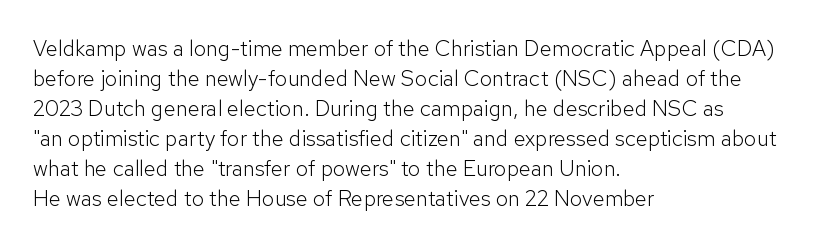
Reading down the column, the eye jumps a familiar distance to each next line. Left-aligned paragraph, ragged on the right. Check under the words: just untouched page. Nope, not italic — everything's standing straight.
